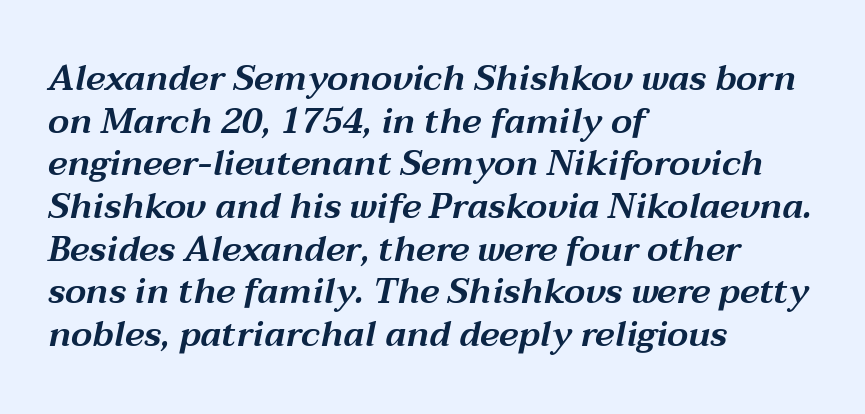
{"italic": "yes", "lean": "right", "slant_degrees": 12, "width": "wide", "stroke_contrast": "medium", "x_height": "medium", "monospaced": "no", "underline": "no", "align": "left", "line_spacing_ratio": 1.22, "letter_spacing": "normal", "letter_spacing_em": 0.0, "glyph_px": 35}
